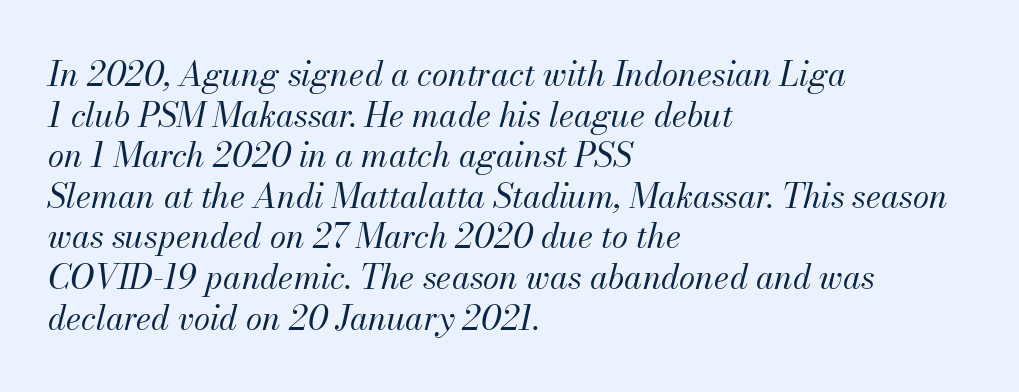
{"italic": "yes", "lean": "right", "slant_degrees": 13, "bold": "no", "weight": "regular", "width": "normal", "stroke_contrast": "medium", "x_height": "small", "monospaced": "no", "underline": "no", "align": "left", "line_spacing_ratio": 1.23, "letter_spacing": "normal", "letter_spacing_em": 0.0, "glyph_px": 33}
